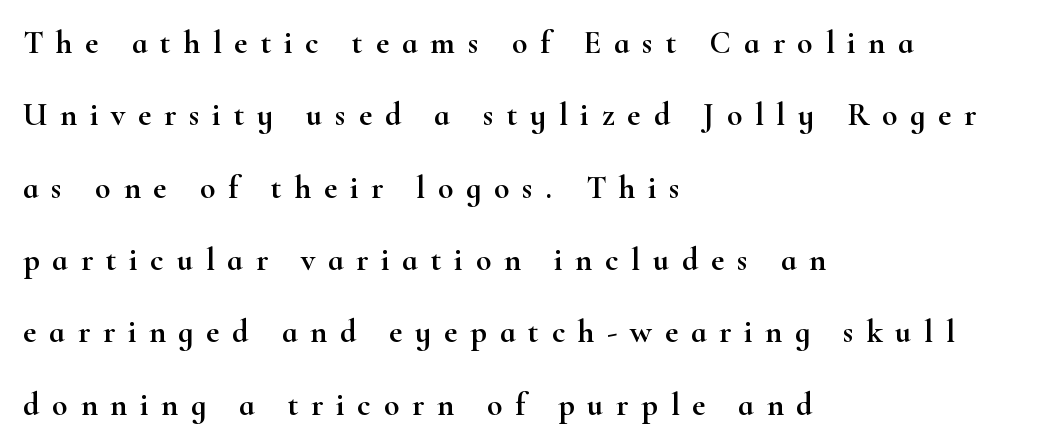
{"serif": "yes", "italic": "no", "width": "wide", "stroke_contrast": "high", "x_height": "small", "monospaced": "no", "underline": "no", "align": "left", "line_spacing": "loose", "line_spacing_ratio": 2.26, "letter_spacing": "wide", "letter_spacing_em": 0.4, "glyph_px": 32}
